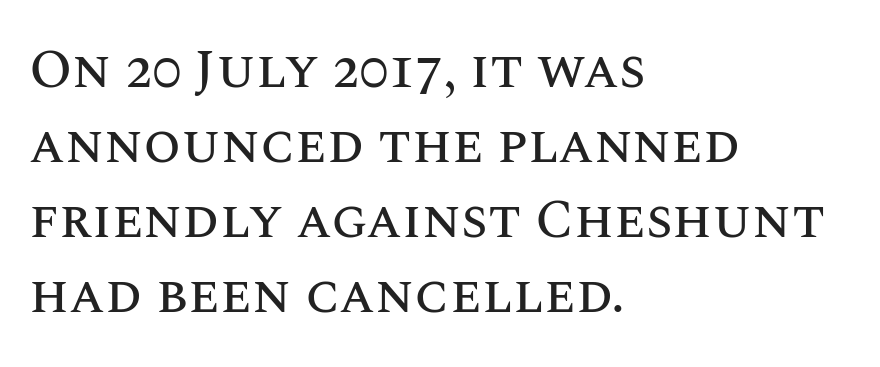
Q: Is the text italic (slanted)? A: No, it is upright.
Q: Is the text underlined? A: No.
Q: How is the paragraph aligned? A: Left-aligned.
Q: Is the spacing between letters normal or unusually wide? A: Normal.
Q: Is the spacing between lines tight, normal or loose? A: Normal.
Q: Width (condensed, normal, or wide)? A: Normal.
Q: Stroke contrast? A: Medium.
Q: x-height? A: Large.
Q: Monospaced? A: No.
